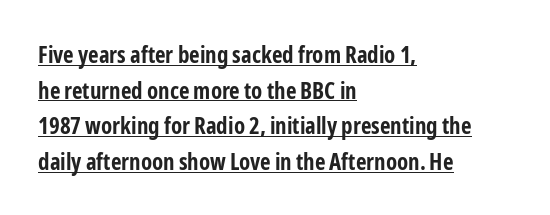
{"italic": "no", "bold": "yes", "underline": "yes", "align": "left", "line_spacing": "normal", "line_spacing_ratio": 1.55, "letter_spacing": "normal", "letter_spacing_em": 0.0, "glyph_px": 23}
